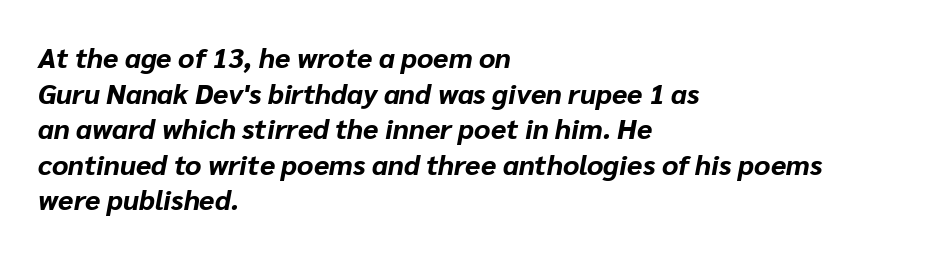
{"italic": "yes", "lean": "right", "slant_degrees": 10, "bold": "yes", "weight": "bold", "width": "normal", "stroke_contrast": "low", "x_height": "medium", "monospaced": "no", "underline": "no", "align": "left", "line_spacing": "normal", "line_spacing_ratio": 1.27, "letter_spacing": "normal", "letter_spacing_em": 0.0, "glyph_px": 28}
